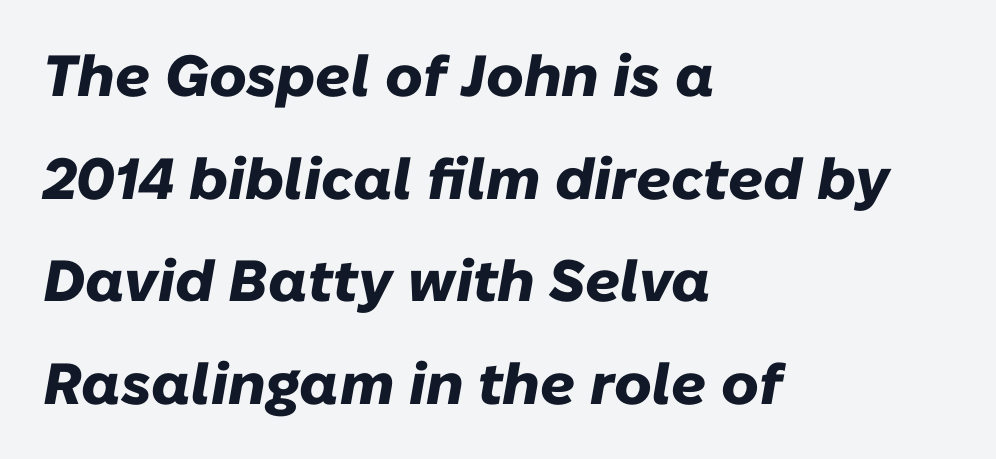
Q: Is the text bold? A: Yes.
Q: Is the text italic (slanted)? A: Yes, it leans right by about 10 degrees.
Q: Is the text underlined? A: No.
Q: How is the paragraph aligned? A: Left-aligned.
Q: Is the spacing between letters normal or unusually wide? A: Normal.
Q: Width (condensed, normal, or wide)? A: Normal.
Q: Stroke contrast? A: Low.
Q: x-height? A: Medium.
Q: Monospaced? A: No.
